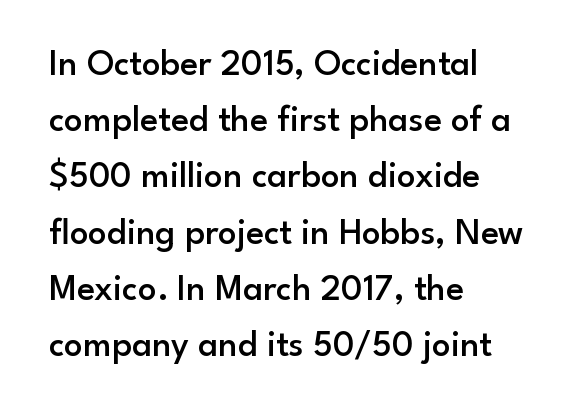
The image shows 37 px semibold sans-serif type, upright; set left-aligned, normal line spacing (1.52x), normal letter spacing, not underlined; low stroke contrast and a small x-height.
